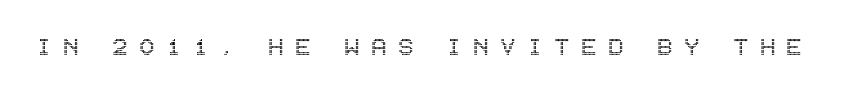
{"italic": "no", "width": "condensed", "x_height": "large", "underline": "no", "letter_spacing": "wide", "letter_spacing_em": 0.39, "glyph_px": 29}
